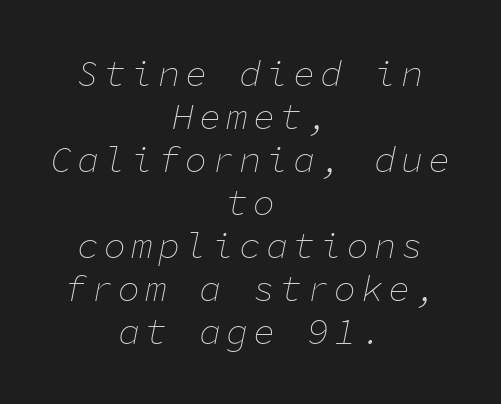
{"italic": "yes", "lean": "right", "slant_degrees": 11, "bold": "no", "weight": "thin", "width": "normal", "stroke_contrast": "low", "x_height": "medium", "monospaced": "yes", "underline": "no", "align": "center", "line_spacing_ratio": 1.16, "glyph_px": 37}
